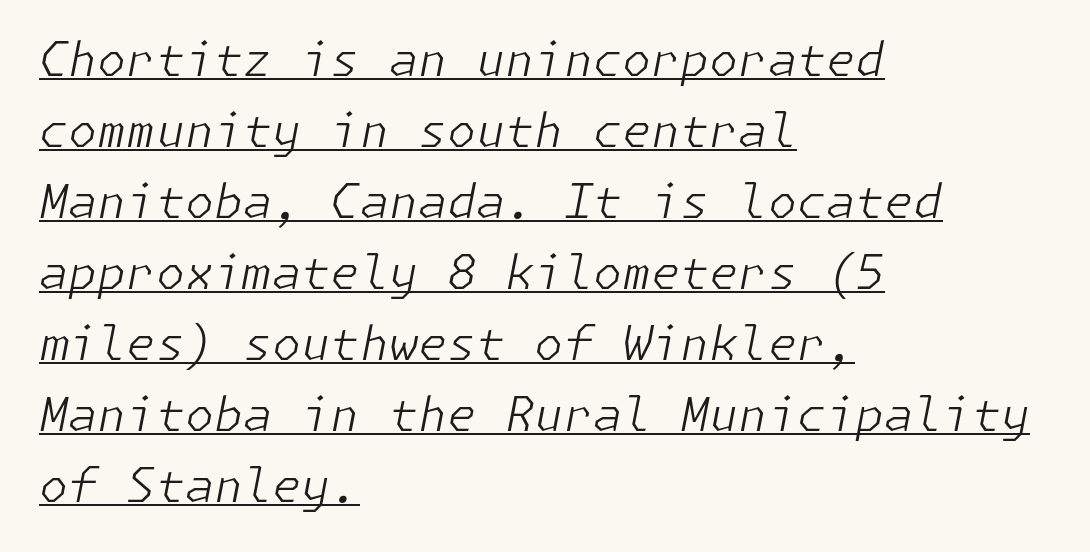
Students, observe the line beneath the letters — that is underlining. A typesetter would mark this as italic. The rendering uses a moderate line-height, typical for paragraphs. Casual observation: everything's shoved over to the left.
